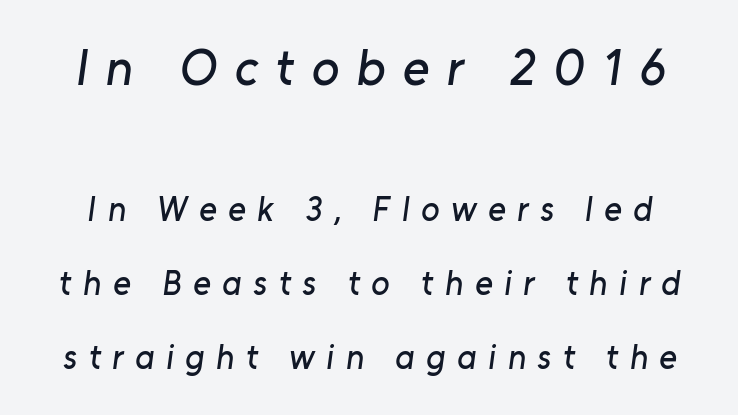
Q: Is the typeface a serif or a sans-serif typeface? A: Sans-serif.
Q: Is the text underlined? A: No.
Q: Is the spacing between letters normal or unusually wide? A: Unusually wide.
Q: Is the spacing between lines tight, normal or loose? A: Loose.
Q: Which block of text is set in a larger size, the first (top) or the second (bottom)? A: The first (top) one.
Q: Width (condensed, normal, or wide)? A: Normal.
Q: Stroke contrast? A: Low.
Q: x-height? A: Medium.
Q: Monospaced? A: No.
